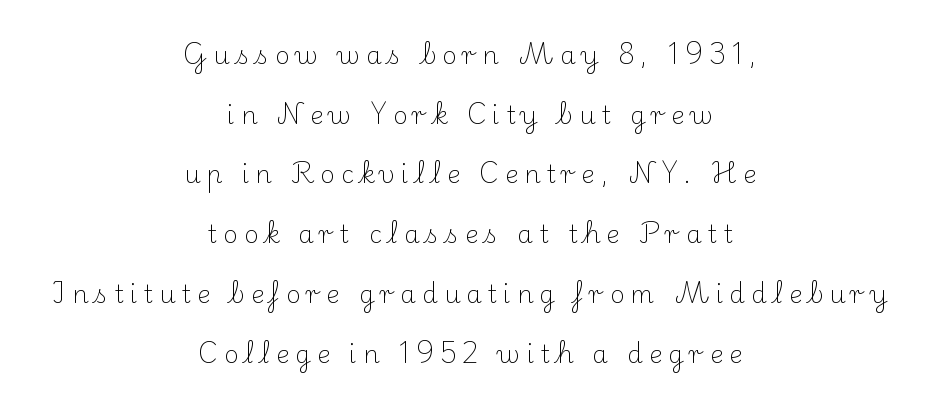
Q: Is the text bold? A: No.
Q: Is the text italic (slanted)? A: No, it is upright.
Q: Is the text underlined? A: No.
Q: How is the paragraph aligned? A: Centered.
Q: Is the spacing between letters normal or unusually wide? A: Unusually wide.
Q: Is the spacing between lines tight, normal or loose? A: Loose.
